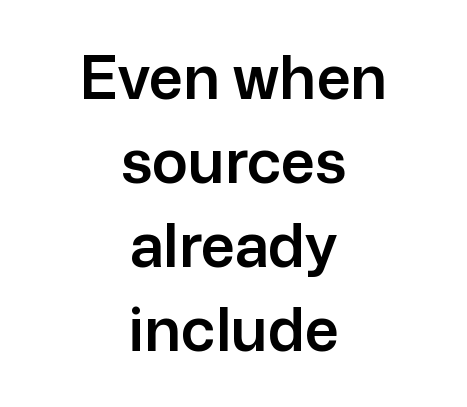
The image shows 60 px sans-serif type, upright; set centered, normal line spacing (1.4x), normal letter spacing, not underlined; low stroke contrast and a medium x-height.
